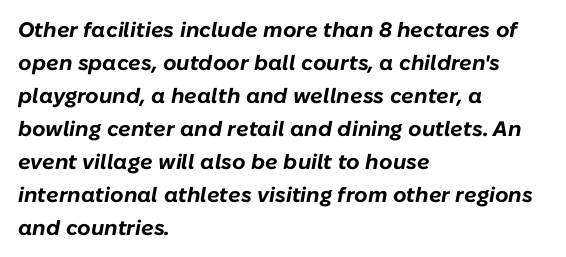
Q: Is the text bold? A: Yes.
Q: Is the text italic (slanted)? A: Yes, it leans right by about 10 degrees.
Q: Is the text underlined? A: No.
Q: How is the paragraph aligned? A: Left-aligned.
Q: Is the spacing between letters normal or unusually wide? A: Normal.
Q: Is the spacing between lines tight, normal or loose? A: Normal.
